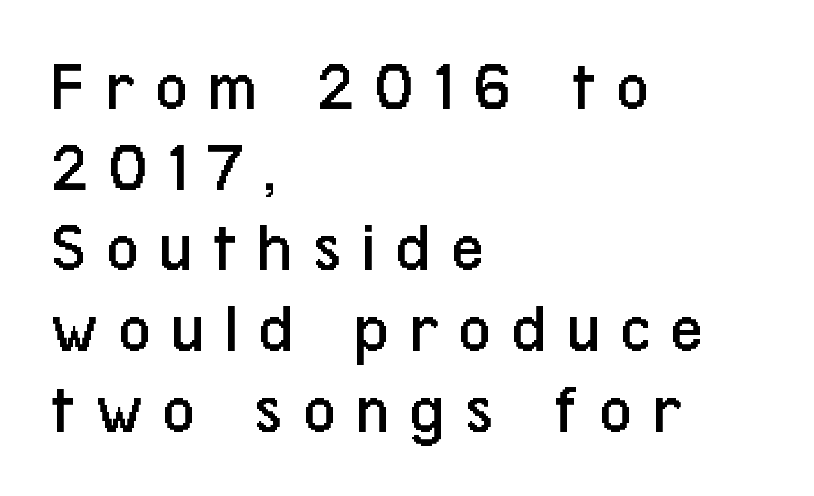
Q: Is the text bold? A: No.
Q: Is the text italic (slanted)? A: No, it is upright.
Q: Is the typeface a serif or a sans-serif typeface? A: Sans-serif.
Q: Is the text underlined? A: No.
Q: How is the paragraph aligned? A: Left-aligned.
Q: Is the spacing between letters normal or unusually wide? A: Unusually wide.
Q: Is the spacing between lines tight, normal or loose? A: Tight.
Q: Width (condensed, normal, or wide)? A: Condensed.
Q: Stroke contrast? A: Low.
Q: x-height? A: Medium.
Q: Monospaced? A: No.
